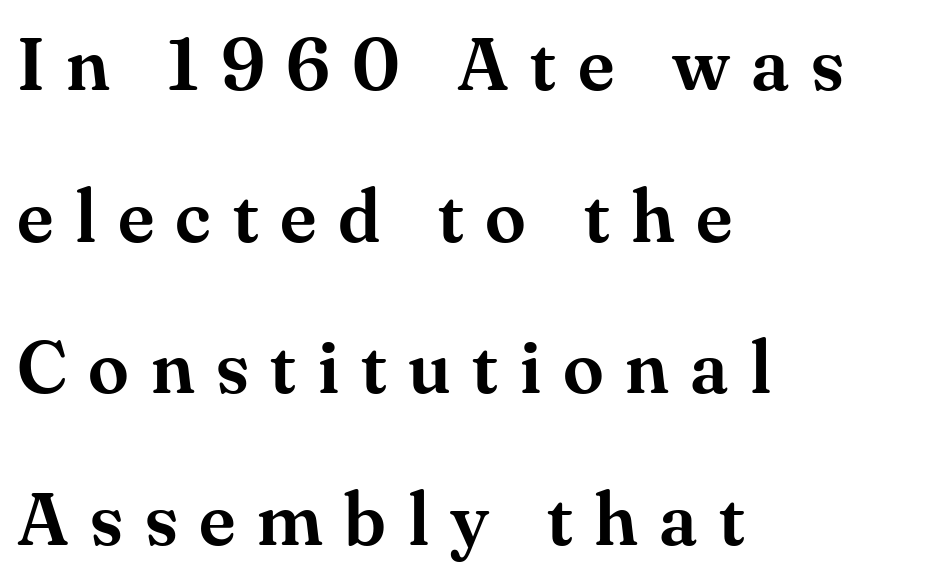
Do the letters lean? They stand straight. How are the letters spaced? Widely, with obvious added tracking. This sample trades compactness for vertical openness between lines. Regarding serifs, this sample has them. The passage shown is typed in a proportional face where columns would drift. Each row of text sits above clean, open space.
